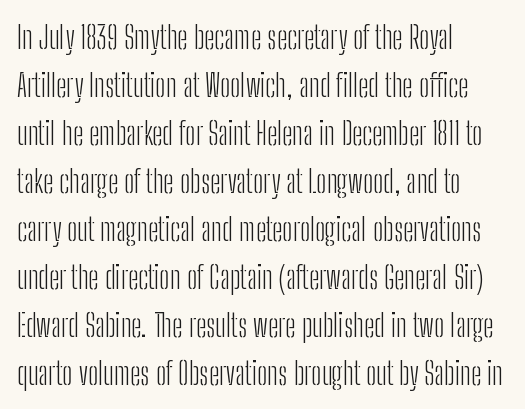
The image shows 32 px light, condensed sans-serif type, upright; set left-aligned, normal line spacing (1.5x), normal letter spacing, not underlined; low stroke contrast and a medium x-height.
